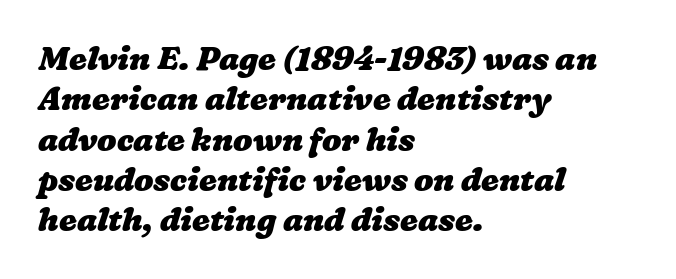
The image shows 32 px heavy, wide type; set left-aligned, normal line spacing (1.26x), normal letter spacing, not underlined; low stroke contrast and a medium x-height.
